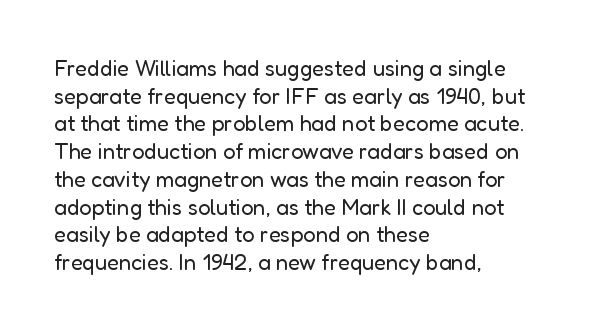
Q: Is the text bold? A: No.
Q: Is the text italic (slanted)? A: No, it is upright.
Q: Is the text underlined? A: No.
Q: How is the paragraph aligned? A: Left-aligned.
Q: Is the spacing between letters normal or unusually wide? A: Normal.
Q: Is the spacing between lines tight, normal or loose? A: Normal.
